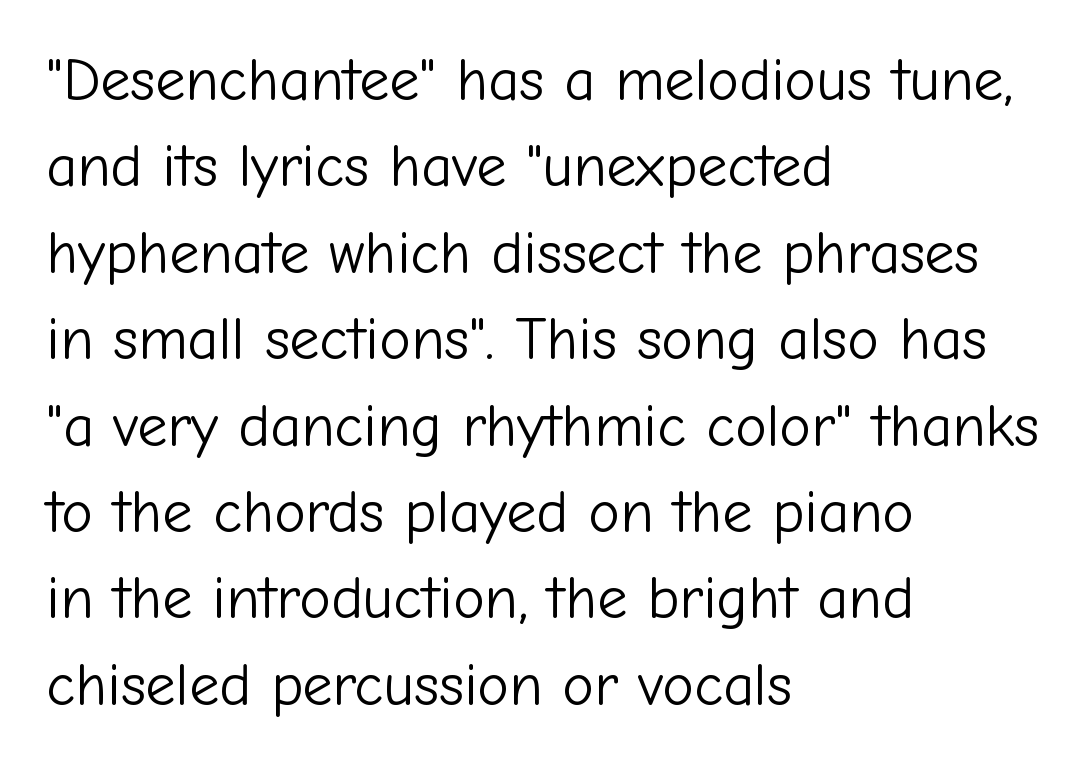
{"serif": "no", "italic": "no", "bold": "no", "weight": "light", "width": "normal", "stroke_contrast": "low", "x_height": "medium", "monospaced": "no", "underline": "no", "align": "left", "line_spacing": "normal", "line_spacing_ratio": 1.44, "letter_spacing": "normal", "letter_spacing_em": 0.0, "glyph_px": 60}
